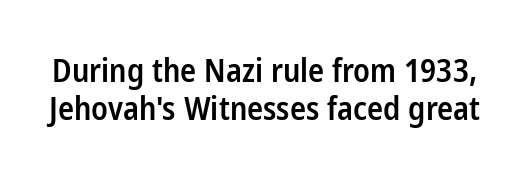
Q: Is the text bold? A: Semi-bold.
Q: Is the text italic (slanted)? A: No, it is upright.
Q: Is the typeface a serif or a sans-serif typeface? A: Sans-serif.
Q: Is the text underlined? A: No.
Q: Is the spacing between letters normal or unusually wide? A: Normal.
Q: Width (condensed, normal, or wide)? A: Condensed.
Q: Stroke contrast? A: Low.
Q: x-height? A: Medium.
Q: Monospaced? A: No.
